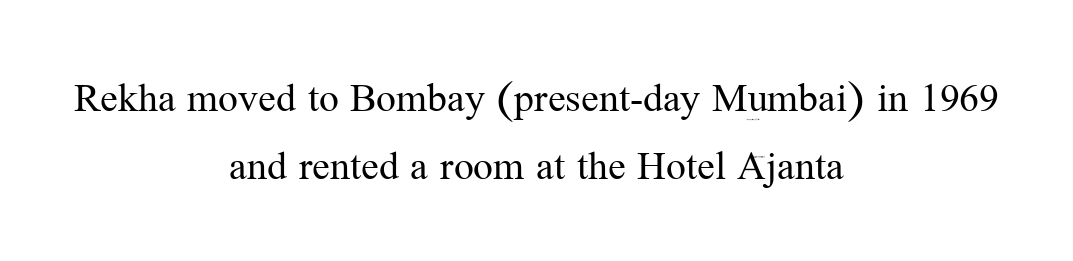
The image shows 44 px regular-weight serif type, upright; set centered, normal line spacing (1.54x), normal letter spacing, not underlined; medium stroke contrast and a medium x-height.
